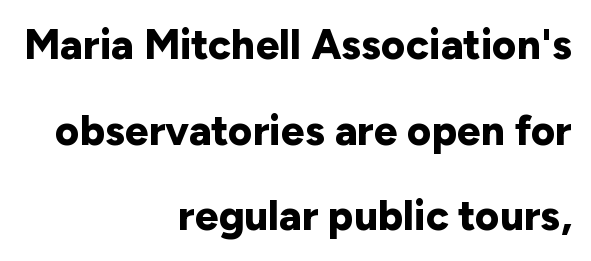
Q: Is the text bold? A: Yes.
Q: Is the text italic (slanted)? A: No, it is upright.
Q: Is the typeface a serif or a sans-serif typeface? A: Sans-serif.
Q: Is the text underlined? A: No.
Q: How is the paragraph aligned? A: Right-aligned.
Q: Is the spacing between letters normal or unusually wide? A: Normal.
Q: Is the spacing between lines tight, normal or loose? A: Loose.
Q: Width (condensed, normal, or wide)? A: Normal.
Q: Stroke contrast? A: Low.
Q: x-height? A: Medium.
Q: Monospaced? A: No.
